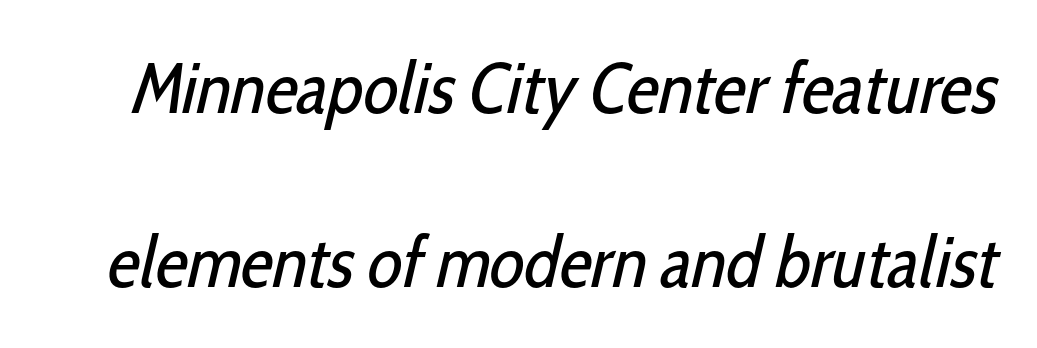
{"serif": "no", "bold": "no", "weight": "regular", "width": "condensed", "stroke_contrast": "low", "x_height": "medium", "monospaced": "no", "underline": "no", "line_spacing": "loose", "line_spacing_ratio": 2.41, "letter_spacing": "normal", "letter_spacing_em": 0.0, "glyph_px": 72}
